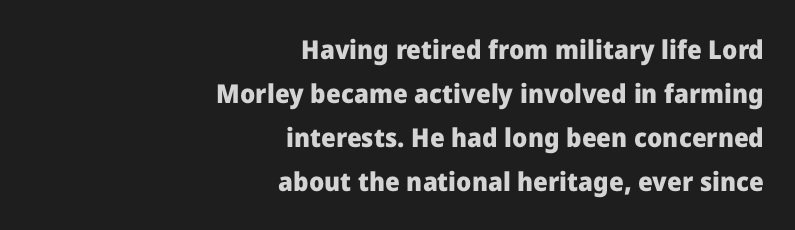
Q: Is the text bold? A: Yes.
Q: Is the text italic (slanted)? A: No, it is upright.
Q: Is the text underlined? A: No.
Q: How is the paragraph aligned? A: Right-aligned.
Q: Is the spacing between letters normal or unusually wide? A: Normal.
Q: Is the spacing between lines tight, normal or loose? A: Normal.
